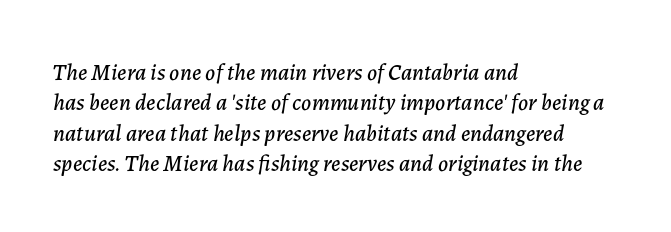
Q: Is the text italic (slanted)? A: Yes, it leans right by about 7 degrees.
Q: Is the text underlined? A: No.
Q: How is the paragraph aligned? A: Left-aligned.
Q: Is the spacing between letters normal or unusually wide? A: Normal.
Q: Is the spacing between lines tight, normal or loose? A: Normal.
